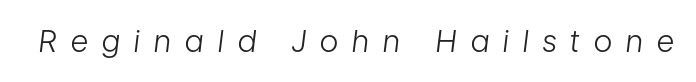
Q: Is the text bold? A: No.
Q: Is the text italic (slanted)? A: Yes, it leans right by about 7 degrees.
Q: Is the text underlined? A: No.
Q: Is the spacing between letters normal or unusually wide? A: Unusually wide.
Q: Width (condensed, normal, or wide)? A: Condensed.
Q: Stroke contrast? A: Low.
Q: x-height? A: Medium.
Q: Monospaced? A: No.
